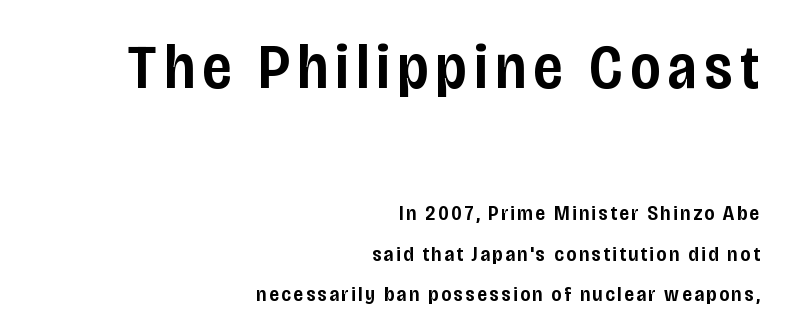
Q: Is the text bold? A: Semi-bold.
Q: Is the text italic (slanted)? A: No, it is upright.
Q: Is the typeface a serif or a sans-serif typeface? A: Sans-serif.
Q: Is the text underlined? A: No.
Q: How is the paragraph aligned? A: Right-aligned.
Q: Is the spacing between lines tight, normal or loose? A: Loose.
Q: Which block of text is set in a larger size, the first (top) or the second (bottom)? A: The first (top) one.
Q: Width (condensed, normal, or wide)? A: Condensed.
Q: Stroke contrast? A: Low.
Q: x-height? A: Large.
Q: Monospaced? A: No.
